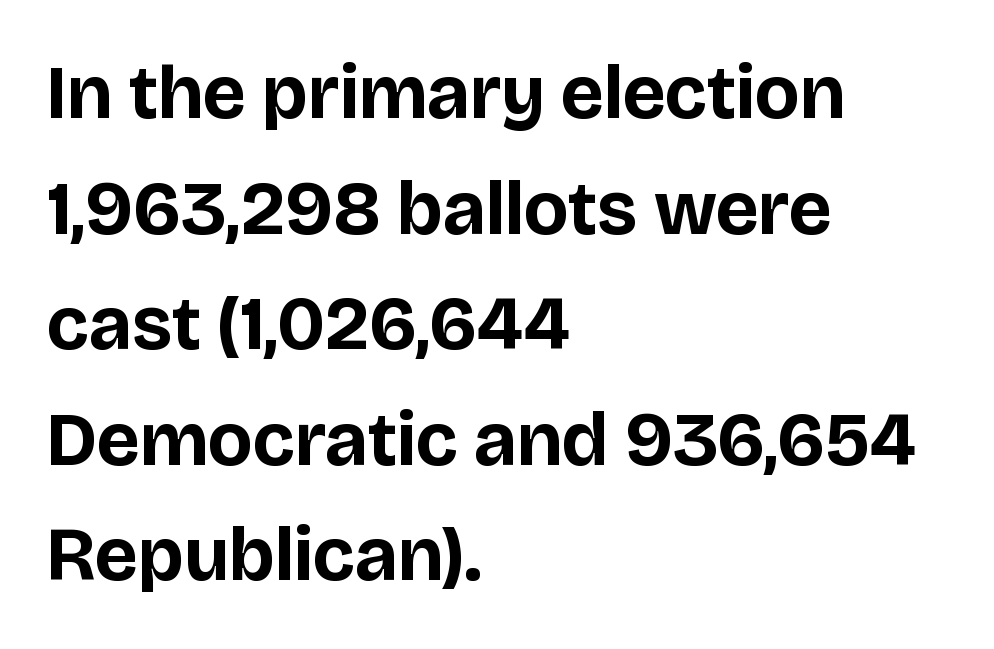
Q: Is the text bold? A: Yes.
Q: Is the text italic (slanted)? A: No, it is upright.
Q: Is the typeface a serif or a sans-serif typeface? A: Sans-serif.
Q: Is the text underlined? A: No.
Q: How is the paragraph aligned? A: Left-aligned.
Q: Is the spacing between letters normal or unusually wide? A: Normal.
Q: Is the spacing between lines tight, normal or loose? A: Normal.
Q: Width (condensed, normal, or wide)? A: Normal.
Q: Stroke contrast? A: Low.
Q: x-height? A: Large.
Q: Monospaced? A: No.
